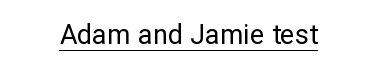
Q: Is the text bold? A: No.
Q: Is the text italic (slanted)? A: No, it is upright.
Q: Is the text underlined? A: Yes.
Q: How is the paragraph aligned? A: Centered.
Q: Is the spacing between letters normal or unusually wide? A: Normal.
